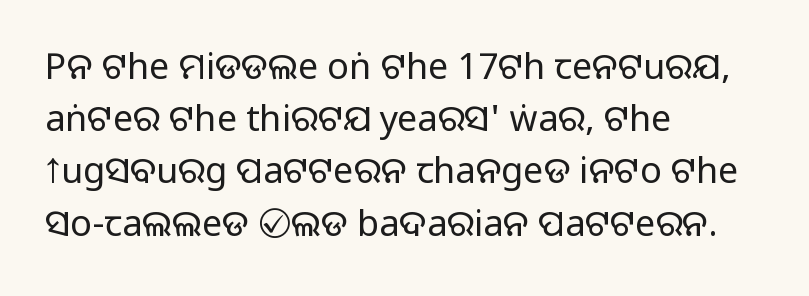
Casual observation: everything's shoved over to the left. Regarding leading, the lines here are spaced in the standard way. This sample has the flowing, uneven cadence of proportional lettering. Grotesque or geometric, the face here clearly has no serifs.
